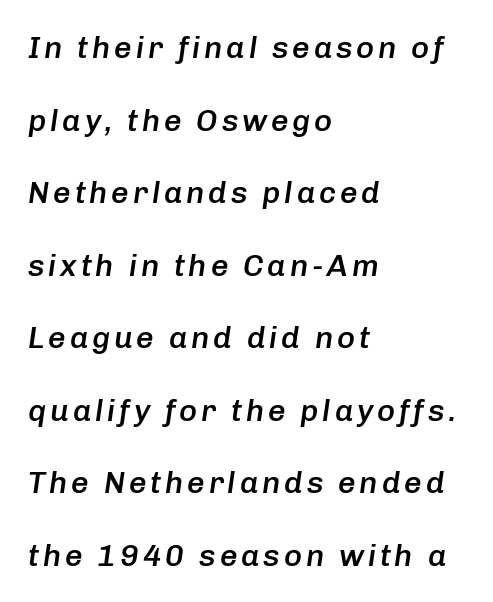
{"italic": "yes", "lean": "right", "slant_degrees": 8, "bold": "semi", "weight": "semibold", "width": "normal", "stroke_contrast": "low", "x_height": "medium", "monospaced": "no", "underline": "no", "align": "left", "line_spacing": "loose", "line_spacing_ratio": 2.34, "glyph_px": 31}
